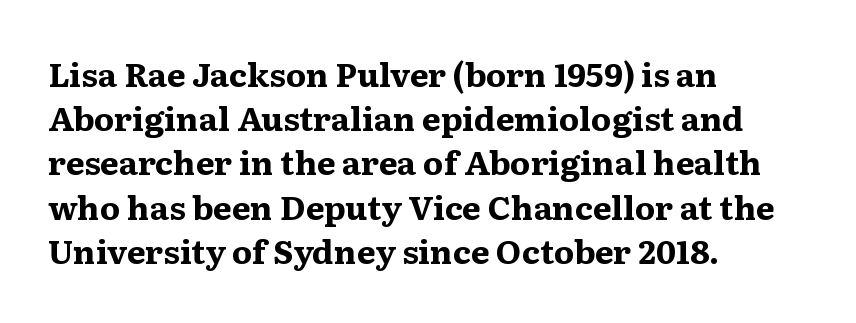
Characters remain perfectly vertical along every line. Vertical spacing — default. Each glyph is drawn with heavy, bold strokes. Plain, unruled lines of type. If you drew a ruler down the left edge, every line would touch it. Words appear dense and cohesive because spacing is normal.
